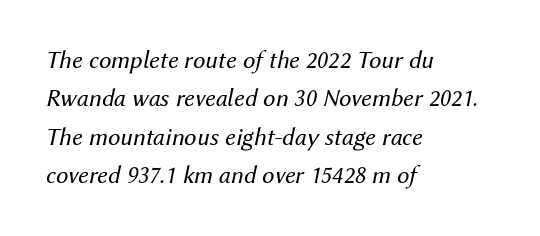
The image shows 25 px text type, italic (leaning right); set left-aligned, normal line spacing (1.54x), normal letter spacing, not underlined.
